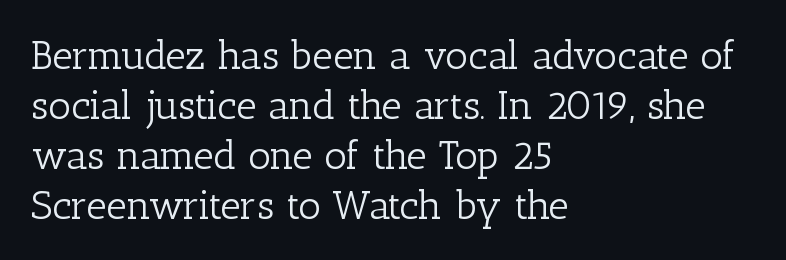
{"serif": "yes", "italic": "no", "bold": "no", "weight": "light", "width": "normal", "stroke_contrast": "low", "x_height": "medium", "monospaced": "no", "underline": "no", "align": "left", "line_spacing": "normal", "line_spacing_ratio": 1.25, "letter_spacing": "normal", "letter_spacing_em": 0.0, "glyph_px": 40}
